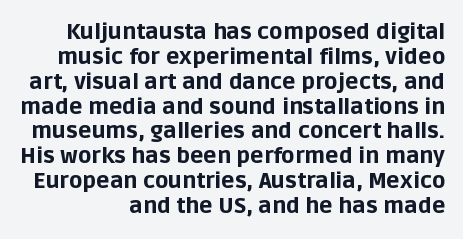
What weight is shown? A full bold with thick strokes. The tracking reads as untouched default to a designer's eye. A typesetter would call this leading minimal, almost set solid. Posture: upright roman. Does the copy run flush right? Yes — the right margin is perfectly even. Check under the words: just untouched page.
